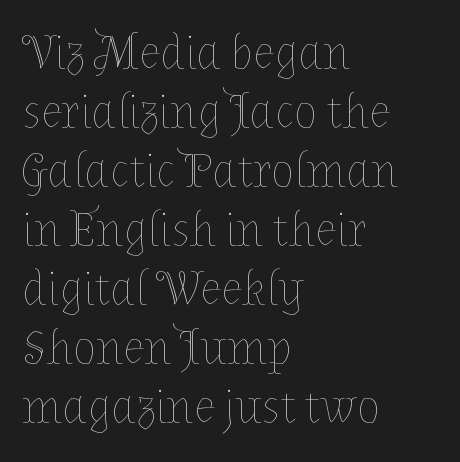
The image shows 48 px thin type, upright; set left-aligned, line spacing 1.23x, normal letter spacing, not underlined; low stroke contrast and a medium x-height.
